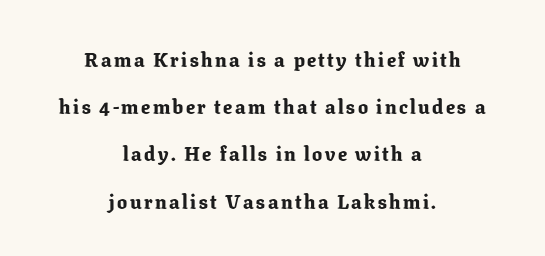
{"italic": "no", "bold": "yes", "underline": "no", "align": "center", "line_spacing": "loose", "line_spacing_ratio": 2.36, "glyph_px": 20}
